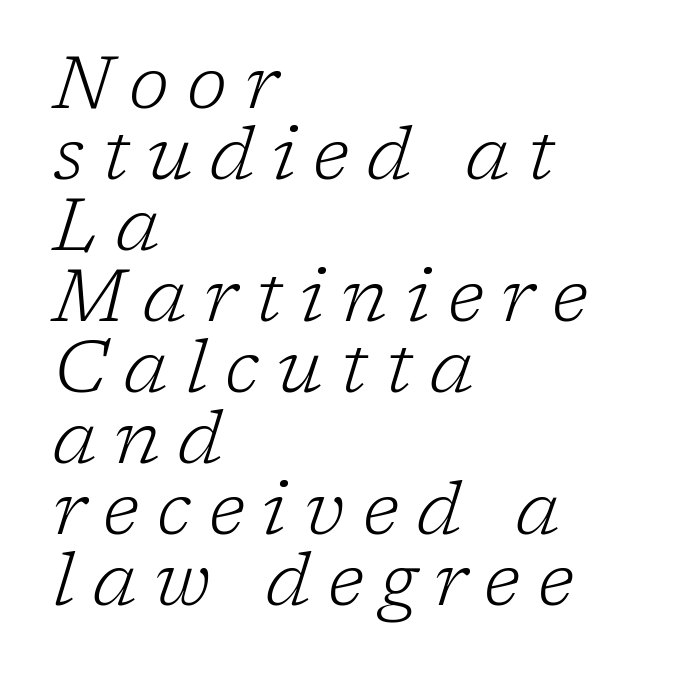
The image shows 74 px light serif type, italic (leaning right); set left-aligned, tight line spacing (0.96x), unusually wide letter spacing (+0.24 em), not underlined; low stroke contrast and a medium x-height.
